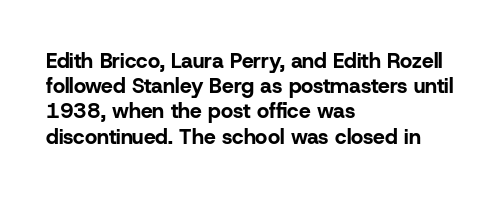
The image shows 21 px bold type, upright; set left-aligned, line spacing 1.2x, normal letter spacing, not underlined.
